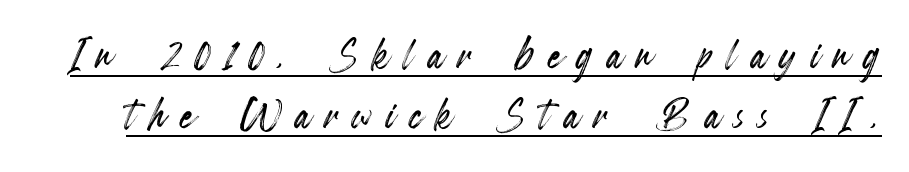
The image shows 55 px condensed type; set tight line spacing (1.09x), unusually wide letter spacing (+0.26 em), underlined; a small x-height.
